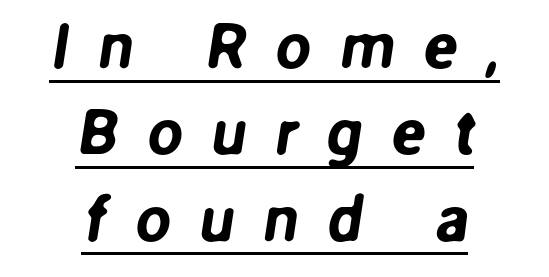
Q: Is the typeface a serif or a sans-serif typeface? A: Sans-serif.
Q: Is the text underlined? A: Yes.
Q: How is the paragraph aligned? A: Centered.
Q: Is the spacing between letters normal or unusually wide? A: Unusually wide.
Q: Is the spacing between lines tight, normal or loose? A: Normal.
Q: Width (condensed, normal, or wide)? A: Normal.
Q: Stroke contrast? A: Low.
Q: x-height? A: Medium.
Q: Monospaced? A: No.
